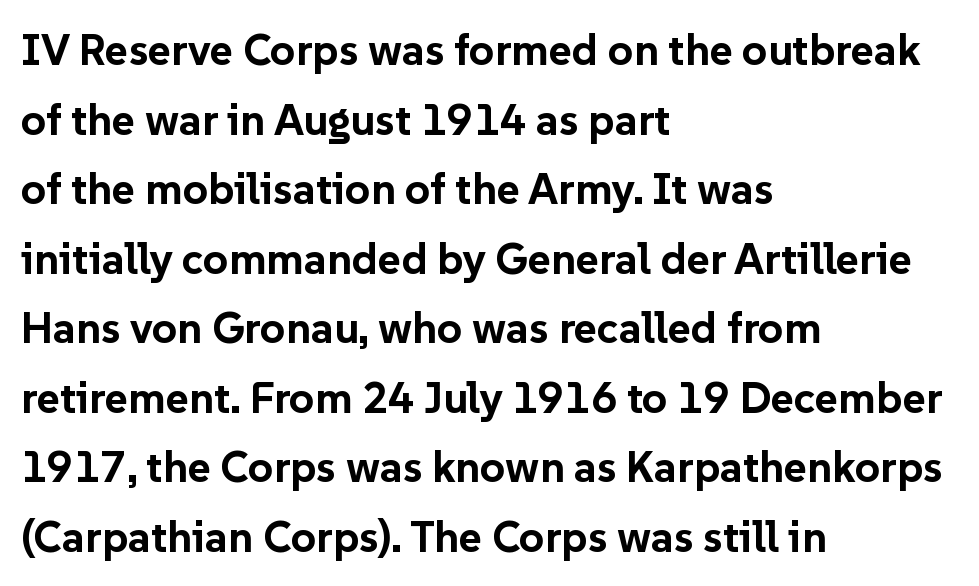
Underlining? Definitely not there. Typographic density is high because the face is bold. Looks like regular typesetting: each glyph gets only the width it needs. The lines sit at an ordinary, default distance from one another. The typography opts for an upright posture over an oblique one.
